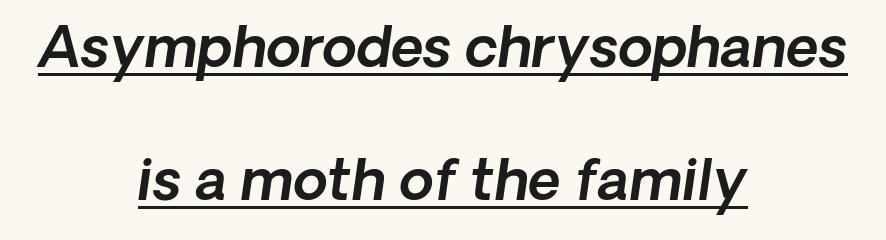
Q: Is the typeface a serif or a sans-serif typeface? A: Sans-serif.
Q: Is the text underlined? A: Yes.
Q: How is the paragraph aligned? A: Centered.
Q: Is the spacing between letters normal or unusually wide? A: Normal.
Q: Is the spacing between lines tight, normal or loose? A: Loose.
Q: Width (condensed, normal, or wide)? A: Normal.
Q: x-height? A: Medium.
Q: Monospaced? A: No.
